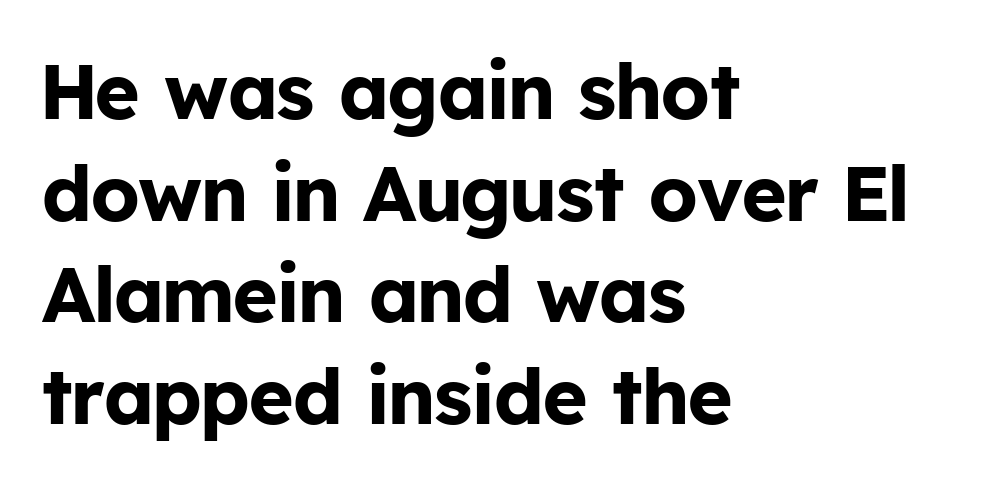
The image shows 77 px bold sans-serif type, upright; set left-aligned, normal line spacing (1.32x), normal letter spacing, not underlined; low stroke contrast and a medium x-height.
